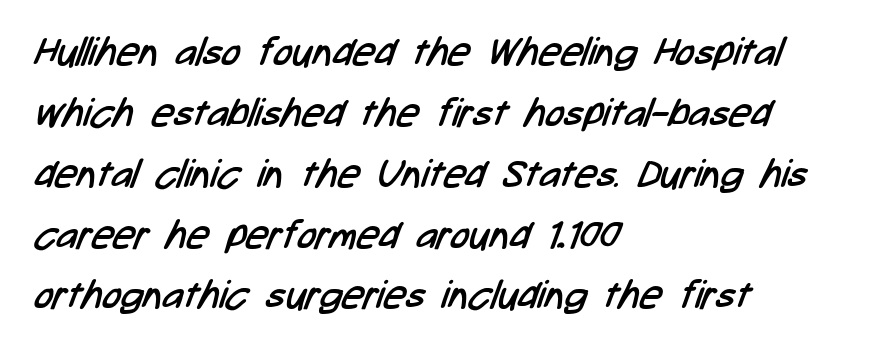
The image shows 39 px regular-weight, condensed sans-serif type; set left-aligned, normal line spacing (1.56x), normal letter spacing, not underlined; low stroke contrast and a medium x-height.
